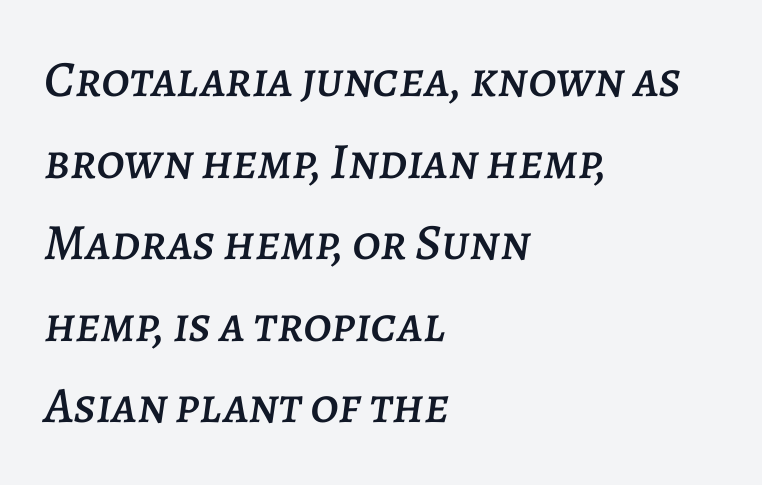
{"italic": "yes", "lean": "right", "slant_degrees": 7, "width": "normal", "stroke_contrast": "low", "x_height": "large", "monospaced": "no", "underline": "no", "align": "left", "line_spacing": "normal", "line_spacing_ratio": 1.6, "letter_spacing": "normal", "letter_spacing_em": 0.0, "glyph_px": 51}
